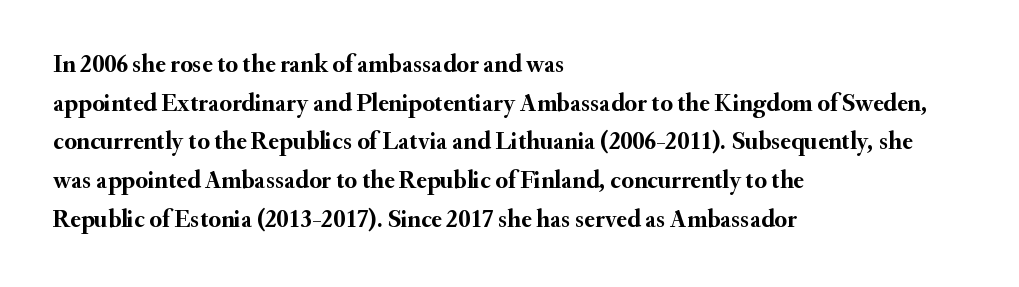
The image shows 25 px bold type, upright; set left-aligned, normal line spacing (1.55x), normal letter spacing, not underlined.
